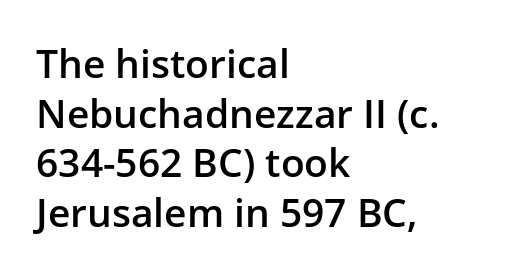
Q: Is the text bold? A: Semi-bold.
Q: Is the text italic (slanted)? A: No, it is upright.
Q: Is the typeface a serif or a sans-serif typeface? A: Sans-serif.
Q: Is the text underlined? A: No.
Q: How is the paragraph aligned? A: Left-aligned.
Q: Is the spacing between letters normal or unusually wide? A: Normal.
Q: Is the spacing between lines tight, normal or loose? A: Normal.
Q: Width (condensed, normal, or wide)? A: Normal.
Q: Stroke contrast? A: Low.
Q: x-height? A: Medium.
Q: Monospaced? A: No.
